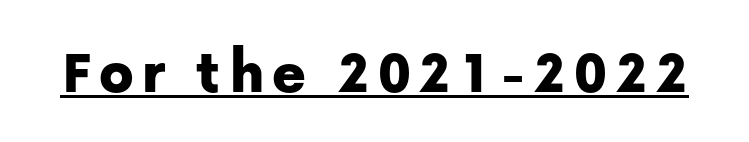
Quick note: underline on. The type family on display is of the sans-serif kind. Note the varied advance widths — an 'i' is clearly narrower than an 'm'. The specimen reads as upright at a glance.
